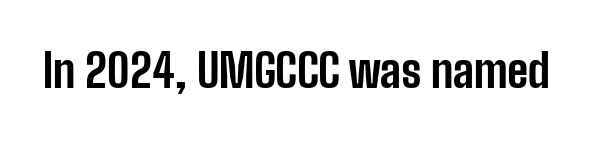
Q: Is the text bold? A: Yes.
Q: Is the text italic (slanted)? A: No, it is upright.
Q: Is the typeface a serif or a sans-serif typeface? A: Sans-serif.
Q: Is the text underlined? A: No.
Q: Is the spacing between letters normal or unusually wide? A: Normal.
Q: Width (condensed, normal, or wide)? A: Condensed.
Q: Stroke contrast? A: Low.
Q: x-height? A: Medium.
Q: Monospaced? A: No.
